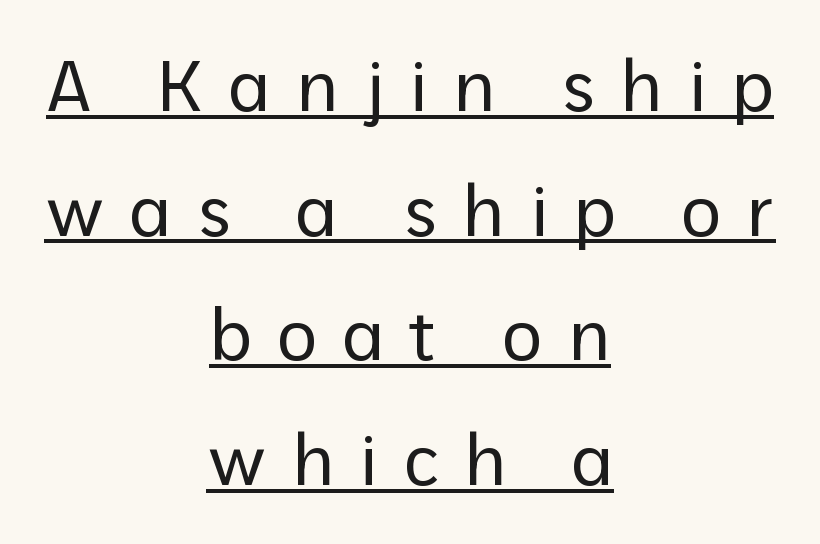
The image shows 70 px regular-weight sans-serif type, upright; set centered, line spacing 1.78x, unusually wide letter spacing (+0.36 em), underlined; low stroke contrast and a medium x-height.
